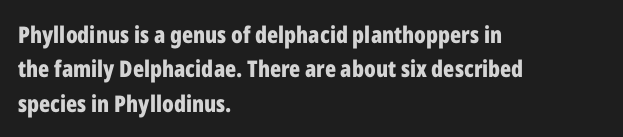
The space directly below the letters is spotless. Interline gaps are of average width in this sample. Ascenders rise straight up at ninety degrees. The rendering anchors every line to the left-hand side. The horizontal fit of the characters is conventional and even. The sample has been set heavy, in full bold.
